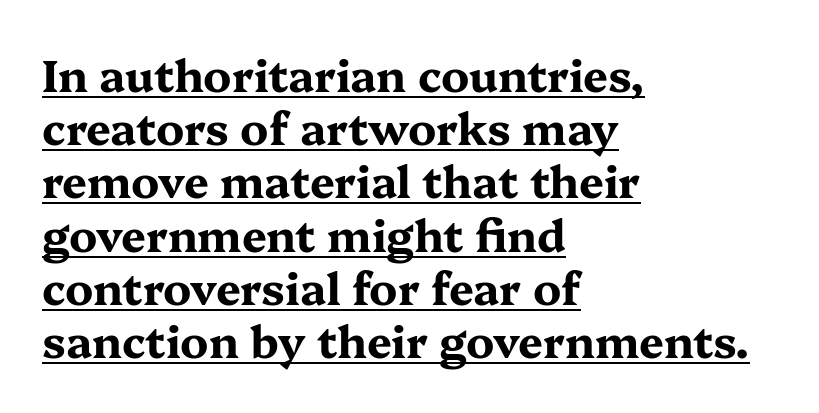
Are there feet on the stems? There are — it's a serif. Inter-character spacing is left at the font's built-in metrics. Look at the stroke-to-counter ratio: heavy, a bold. All the whitespace from short lines collects on the right. Looks like regular typesetting: each glyph gets only the width it needs. Posture: straight, roman, zero tilt.
